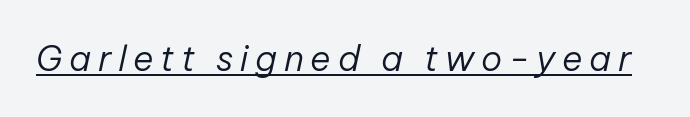
Q: Is the text bold? A: No.
Q: Is the text italic (slanted)? A: Yes, it leans right by about 12 degrees.
Q: Is the text underlined? A: Yes.
Q: Width (condensed, normal, or wide)? A: Normal.
Q: Stroke contrast? A: Low.
Q: x-height? A: Medium.
Q: Monospaced? A: No.
